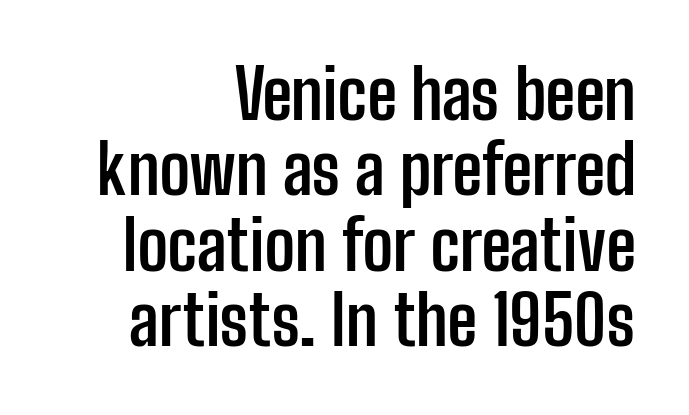
{"serif": "no", "italic": "no", "bold": "yes", "weight": "semibold", "width": "condensed", "stroke_contrast": "low", "x_height": "medium", "monospaced": "no", "underline": "no", "align": "right", "line_spacing": "tight", "line_spacing_ratio": 1.11, "letter_spacing": "normal", "letter_spacing_em": 0.0, "glyph_px": 68}
